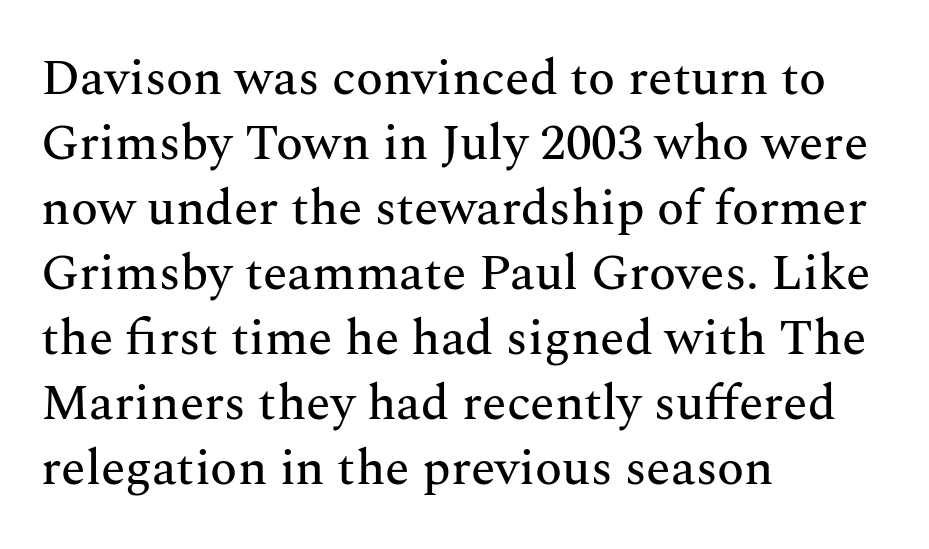
A typesetter would call this leading conventional body-copy spacing. Examine the stroke ends and you'll spot serifs. Character widths vary here, with narrow letters taking less room than wide ones. The strip under each line holds only bare page.
